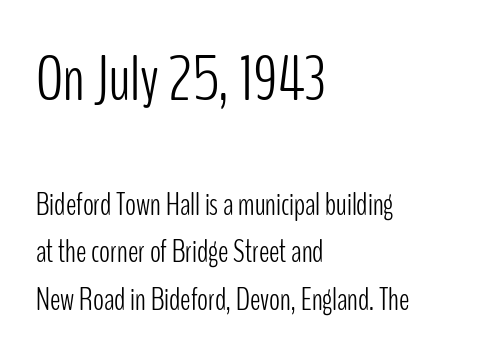
{"serif": "no", "italic": "no", "bold": "no", "weight": "light", "width": "condensed", "stroke_contrast": "low", "x_height": "medium", "monospaced": "no", "underline": "no", "align": "left", "line_spacing": "normal", "line_spacing_ratio": 1.49, "letter_spacing": "normal", "letter_spacing_em": 0.0, "larger_block": "first", "size_ratio": 2.0, "glyph_px": 64}
